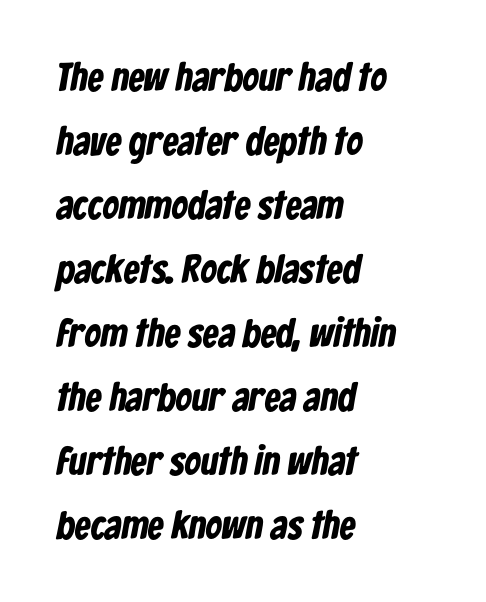
{"serif": "no", "bold": "yes", "weight": "bold", "width": "condensed", "stroke_contrast": "low", "x_height": "medium", "monospaced": "no", "underline": "no", "align": "left", "line_spacing": "normal", "line_spacing_ratio": 1.6, "letter_spacing": "normal", "letter_spacing_em": 0.0, "glyph_px": 40}
